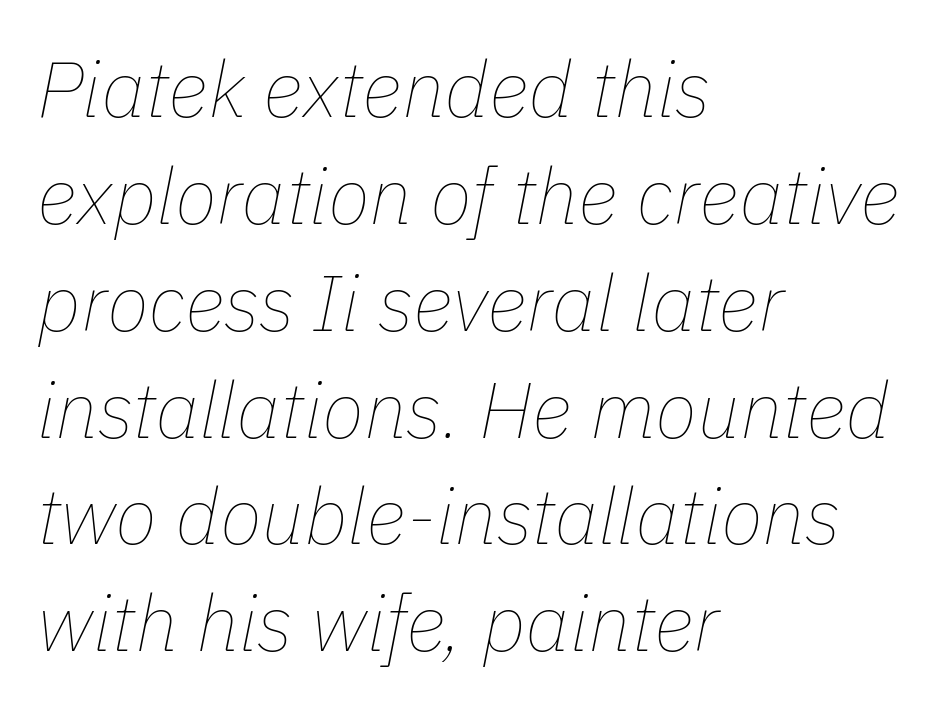
The rag falls on the right side of this text block. The strokes carry an ordinary text weight at most. Tracking here is standard; glyphs follow each other at the usual distance. Leading matches the norm, producing a regular column. Note the varied advance widths — an 'i' is clearly narrower than an 'm'. The gap between lines stays unmarked.
